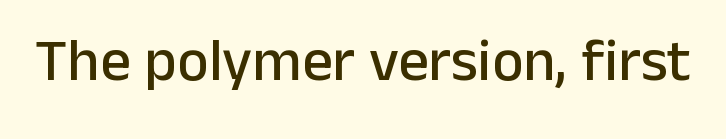
{"serif": "no", "italic": "no", "width": "normal", "stroke_contrast": "low", "x_height": "medium", "monospaced": "no", "underline": "no", "letter_spacing": "normal", "letter_spacing_em": 0.0, "glyph_px": 60}
